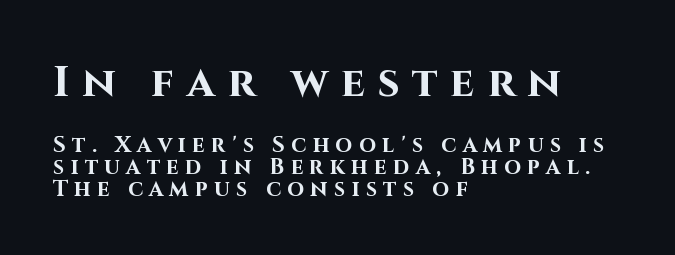
Two sizes are in play, and the larger belongs to the first block. Serifs: no, the terminals of the letterforms are clean. Regarding leading, the lines here are crowded together. These lines carry a lot of weight — the face is fully bold. Designer's note — italics off, roman on.
